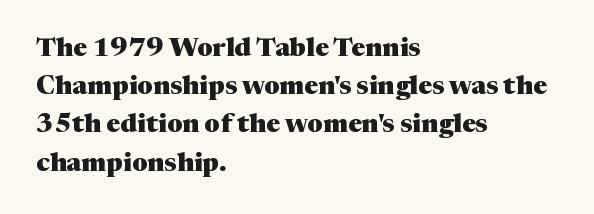
Q: Is the text bold? A: Yes.
Q: Is the text italic (slanted)? A: No, it is upright.
Q: Is the text underlined? A: No.
Q: How is the paragraph aligned? A: Left-aligned.
Q: Is the spacing between letters normal or unusually wide? A: Normal.
Q: Is the spacing between lines tight, normal or loose? A: Normal.
